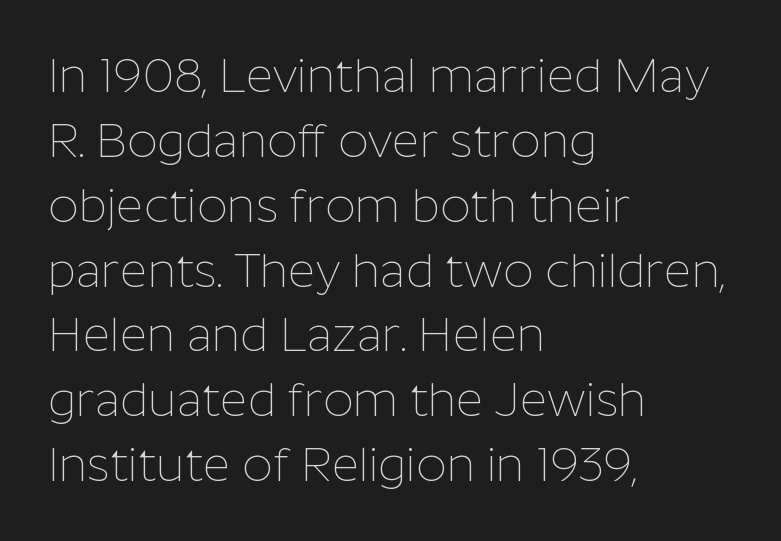
This sample uses an upright cut, with every glyph sitting square on the baseline. The rows are spaced the way most documents space them. These lines are set flush left with a ragged right edge. Each letter keeps its own natural width here, so spacing adapts to shape.
